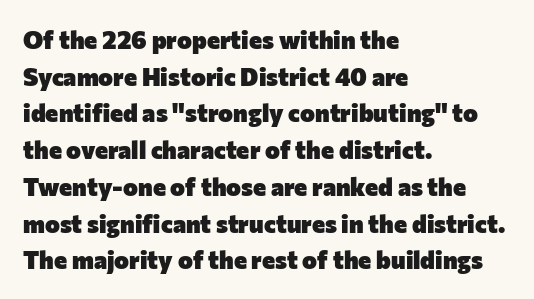
Compared with an ordinary text face, these strokes are far heavier — a full bold. Tall strokes in this sample are plumb rather than angled. Reading down the block, your eye returns to a fixed left position each line. The space directly below the letters is spotless. Leading matches the norm, producing a regular column. The type is set solid horizontally, with unmodified tracking.
